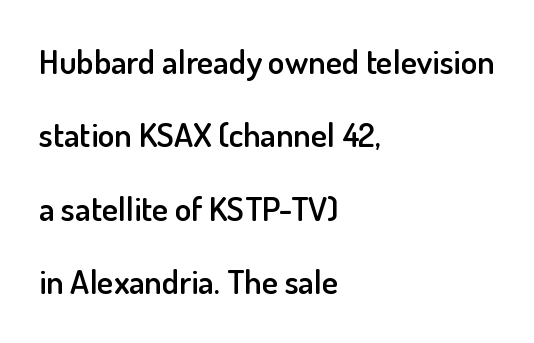
The image shows 34 px semibold sans-serif type, upright; set left-aligned, loose line spacing (2.16x), normal letter spacing, not underlined; low stroke contrast and a small x-height.
